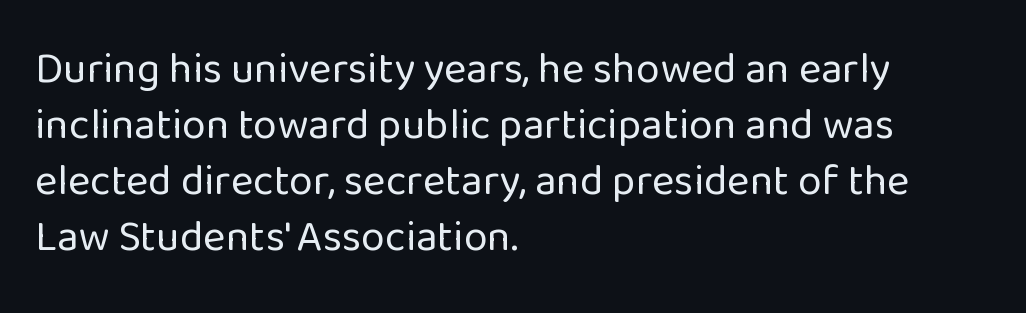
Q: Is the text bold? A: No.
Q: Is the text italic (slanted)? A: No, it is upright.
Q: Is the typeface a serif or a sans-serif typeface? A: Sans-serif.
Q: Is the text underlined? A: No.
Q: How is the paragraph aligned? A: Left-aligned.
Q: Is the spacing between letters normal or unusually wide? A: Normal.
Q: Is the spacing between lines tight, normal or loose? A: Normal.
Q: Width (condensed, normal, or wide)? A: Normal.
Q: Stroke contrast? A: Low.
Q: x-height? A: Medium.
Q: Monospaced? A: No.
